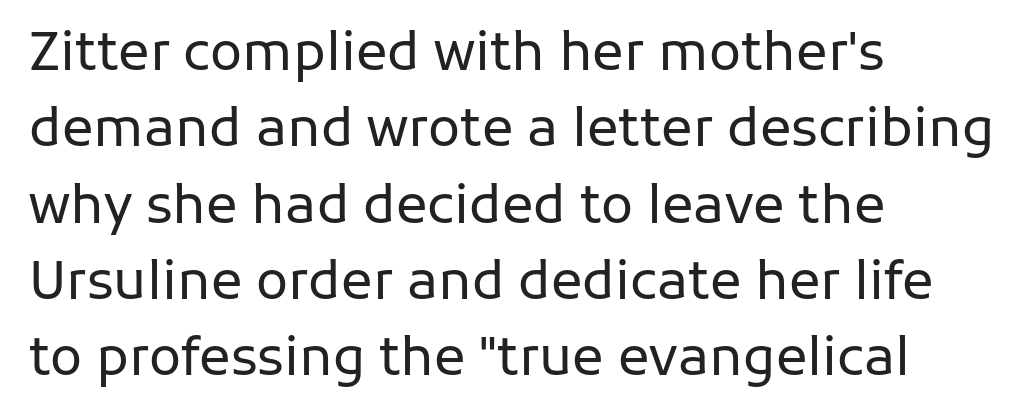
{"serif": "no", "italic": "no", "bold": "no", "weight": "regular", "width": "normal", "stroke_contrast": "low", "x_height": "medium", "monospaced": "no", "underline": "no", "align": "left", "line_spacing": "normal", "line_spacing_ratio": 1.44, "letter_spacing": "normal", "letter_spacing_em": 0.0, "glyph_px": 53}
